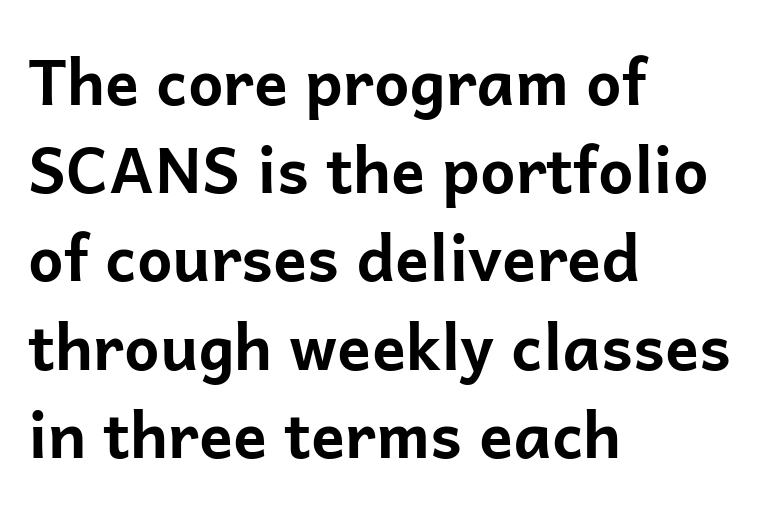
Q: Is the text bold? A: Yes.
Q: Is the text italic (slanted)? A: No, it is upright.
Q: Is the typeface a serif or a sans-serif typeface? A: Sans-serif.
Q: Is the text underlined? A: No.
Q: How is the paragraph aligned? A: Left-aligned.
Q: Is the spacing between letters normal or unusually wide? A: Normal.
Q: Is the spacing between lines tight, normal or loose? A: Normal.
Q: Width (condensed, normal, or wide)? A: Normal.
Q: Stroke contrast? A: Low.
Q: x-height? A: Medium.
Q: Monospaced? A: No.
